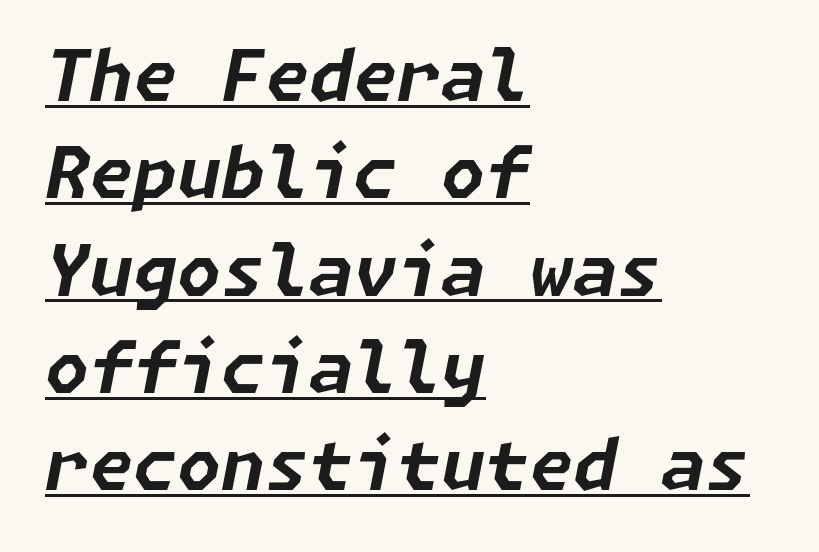
The image shows 71 px bold type, italic (leaning right); set left-aligned, normal line spacing (1.37x), normal letter spacing, underlined; low stroke contrast and a medium x-height.
